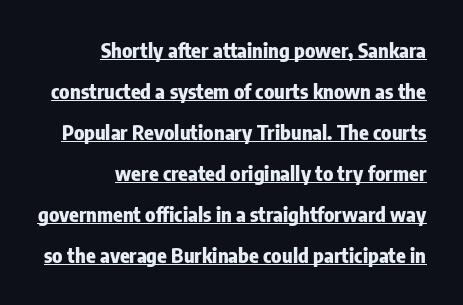
Q: Is the text bold? A: Yes.
Q: Is the text italic (slanted)? A: No, it is upright.
Q: Is the text underlined? A: Yes.
Q: How is the paragraph aligned? A: Right-aligned.
Q: Is the spacing between letters normal or unusually wide? A: Normal.
Q: Is the spacing between lines tight, normal or loose? A: Loose.
